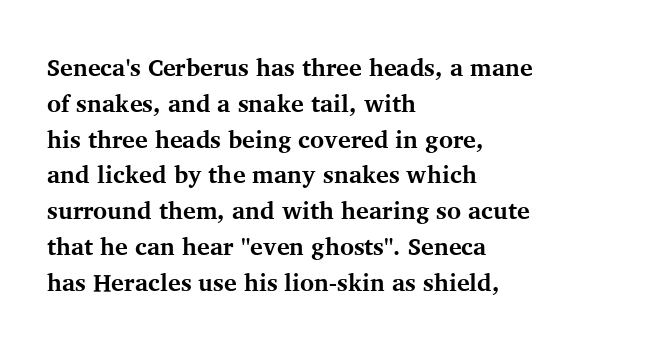
Italic: no, the glyphs are upright roman. Reading down the column, the eye jumps a familiar distance to each next line. Each row of text sits above clean, open space. Chunky letters — that's bold for sure.
